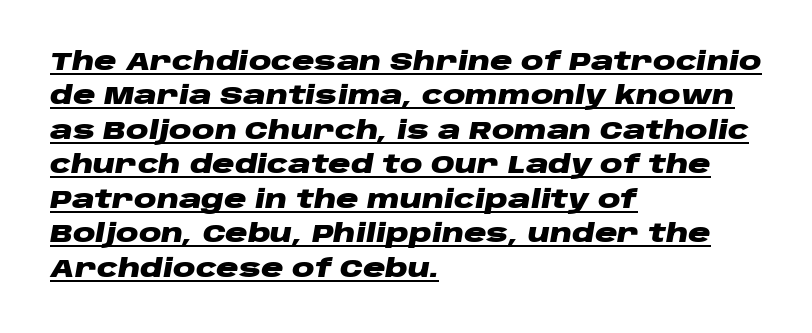
Q: Is the text bold? A: Yes.
Q: Is the text italic (slanted)? A: Yes, it leans right by about 10 degrees.
Q: Is the text underlined? A: Yes.
Q: How is the paragraph aligned? A: Left-aligned.
Q: Is the spacing between letters normal or unusually wide? A: Normal.
Q: Is the spacing between lines tight, normal or loose? A: Normal.
